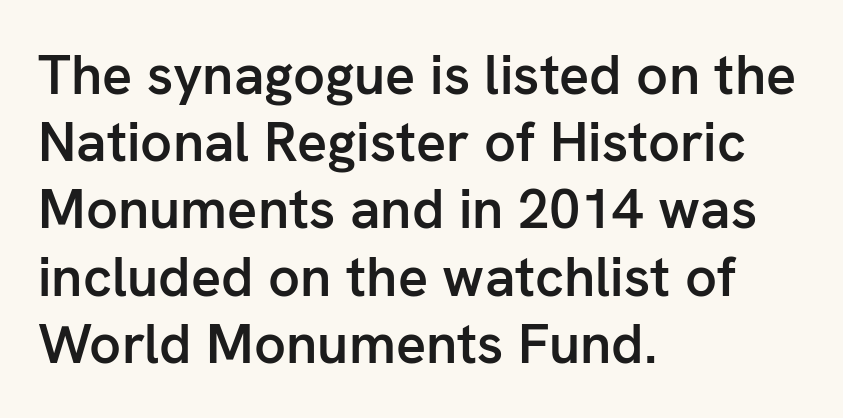
The image shows 56 px semibold sans-serif type, upright; set left-aligned, line spacing 1.2x, normal letter spacing, not underlined; low stroke contrast and a medium x-height.
